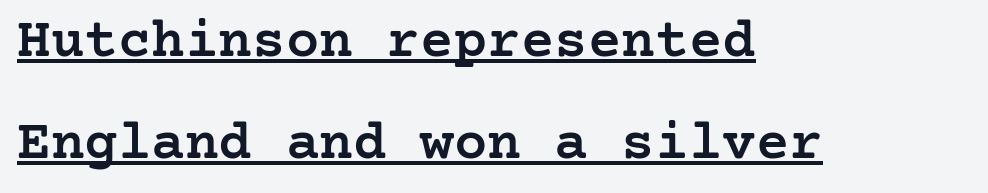
{"serif": "yes", "italic": "no", "bold": "semi", "weight": "semibold", "width": "normal", "stroke_contrast": "low", "x_height": "medium", "underline": "yes", "align": "left", "line_spacing_ratio": 1.82, "letter_spacing": "normal", "letter_spacing_em": 0.0, "glyph_px": 56}
